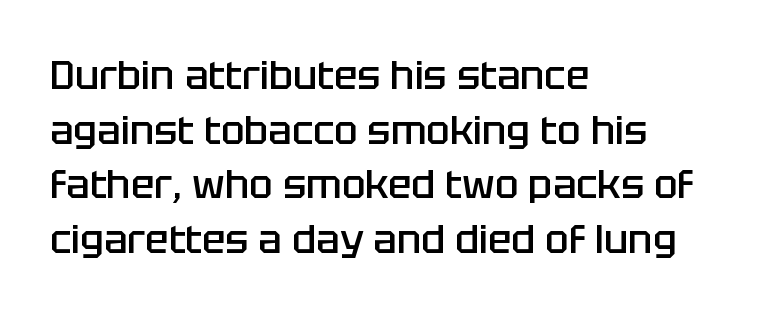
Line spacing here is normal. These lines are composed in type without serifs. The rendering anchors every line to the left-hand side. A bit beefed up — I'd call it semibold rather than bold. Unlike italic type, these characters show no tilt at all. Nobody drew a line under any word here.
